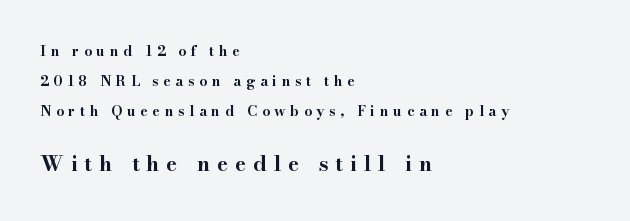
The image shows 21 px bold type, upright; set left-aligned, loose line spacing (2.15x), unusually wide letter spacing (+0.33 em), not underlined; the second (bottom) block is 1.5x larger.
